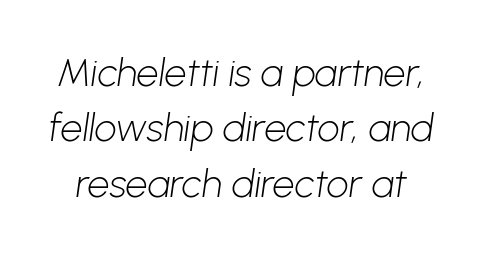
This rendering employs a face without finishing strokes, i.e., a sans-serif. This reads as an unemphasized weight, regular at the heaviest. The letters sit at their default tracking, neither squeezed nor spread. The gap between lines stays unmarked. These lines sit exactly where default settings would place them.
